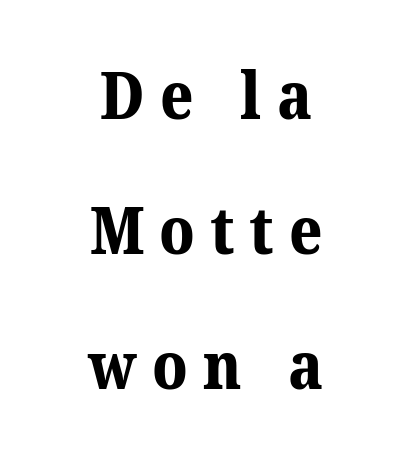
{"serif": "yes", "bold": "yes", "weight": "bold", "width": "normal", "stroke_contrast": "medium", "x_height": "medium", "monospaced": "no", "underline": "no", "align": "center", "line_spacing": "loose", "line_spacing_ratio": 2.08, "letter_spacing": "wide", "letter_spacing_em": 0.23, "glyph_px": 65}
